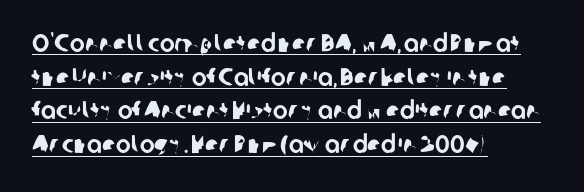
The image shows 25 px text type; set left-aligned, normal line spacing (1.35x), normal letter spacing, underlined.
